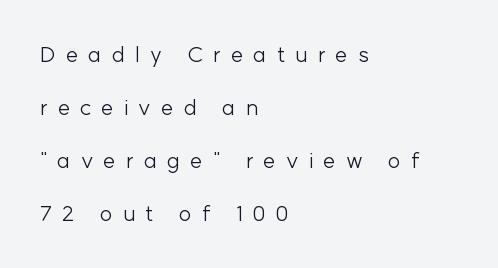
{"italic": "no", "bold": "no", "underline": "no", "align": "left", "line_spacing": "loose", "line_spacing_ratio": 2.41, "letter_spacing": "wide", "letter_spacing_em": 0.46, "glyph_px": 22}
